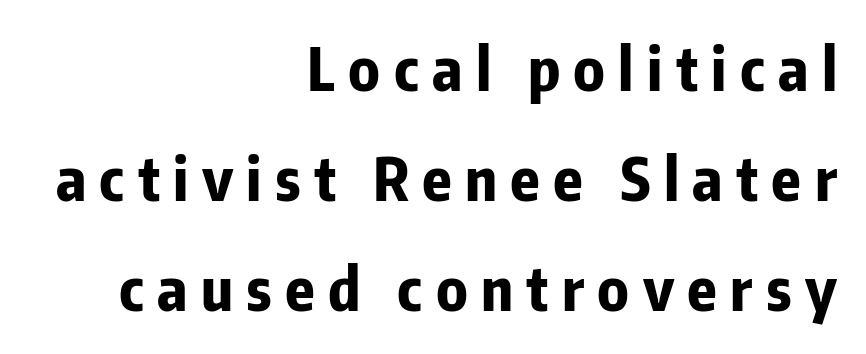
{"serif": "no", "italic": "no", "bold": "yes", "weight": "bold", "width": "condensed", "stroke_contrast": "low", "x_height": "medium", "monospaced": "no", "underline": "no", "align": "right", "line_spacing_ratio": 1.83, "letter_spacing": "wide", "letter_spacing_em": 0.22, "glyph_px": 60}
